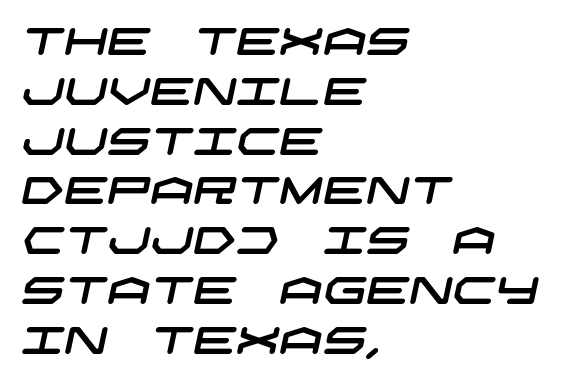
{"serif": "no", "width": "wide", "stroke_contrast": "low", "x_height": "large", "underline": "no", "align": "left", "line_spacing": "normal", "line_spacing_ratio": 1.31, "letter_spacing": "normal", "letter_spacing_em": 0.0, "glyph_px": 38}
